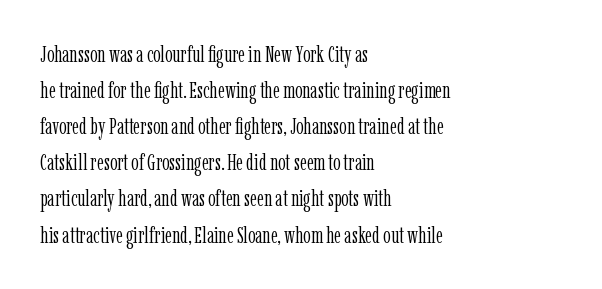
Q: Is the text bold? A: No.
Q: Is the text italic (slanted)? A: No, it is upright.
Q: Is the text underlined? A: No.
Q: How is the paragraph aligned? A: Left-aligned.
Q: Is the spacing between letters normal or unusually wide? A: Normal.
Q: Is the spacing between lines tight, normal or loose? A: Normal.
